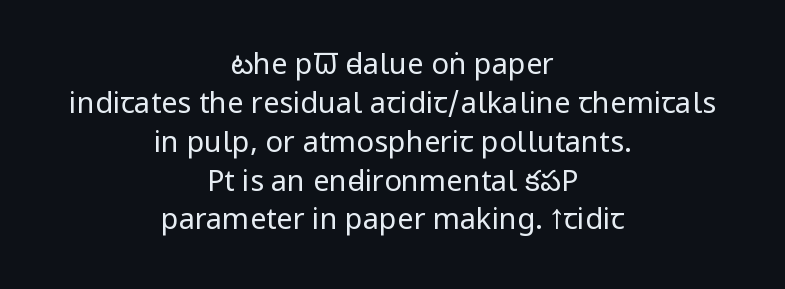
Q: Is the text bold? A: No.
Q: Is the text italic (slanted)? A: No, it is upright.
Q: Is the typeface a serif or a sans-serif typeface? A: Sans-serif.
Q: Is the text underlined? A: No.
Q: How is the paragraph aligned? A: Centered.
Q: Is the spacing between letters normal or unusually wide? A: Normal.
Q: Is the spacing between lines tight, normal or loose? A: Normal.
Q: Width (condensed, normal, or wide)? A: Condensed.
Q: Stroke contrast? A: Low.
Q: x-height? A: Large.
Q: Monospaced? A: No.
